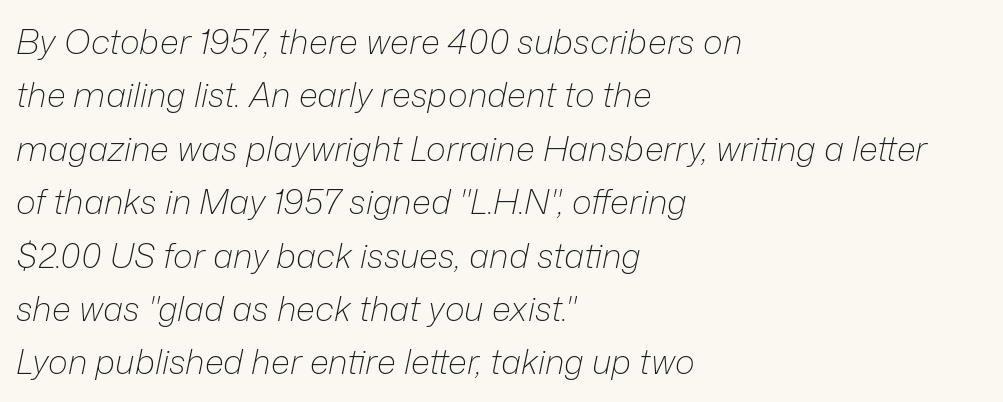
Q: Is the text bold? A: No.
Q: Is the text italic (slanted)? A: Yes, it leans right by about 12 degrees.
Q: Is the text underlined? A: No.
Q: How is the paragraph aligned? A: Left-aligned.
Q: Is the spacing between letters normal or unusually wide? A: Normal.
Q: Is the spacing between lines tight, normal or loose? A: Normal.
Q: Width (condensed, normal, or wide)? A: Normal.
Q: Stroke contrast? A: Low.
Q: x-height? A: Medium.
Q: Monospaced? A: No.
